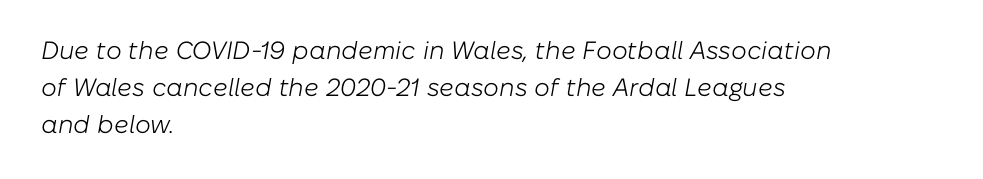
{"italic": "yes", "lean": "right", "slant_degrees": 10, "bold": "no", "underline": "no", "align": "left", "line_spacing": "normal", "line_spacing_ratio": 1.48, "letter_spacing": "normal", "letter_spacing_em": 0.0, "glyph_px": 25}
